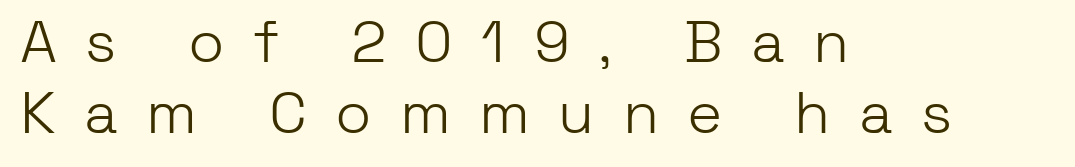
The image shows 59 px light sans-serif type, upright; set left-aligned, line spacing 1.21x, unusually wide letter spacing (+0.48 em), not underlined; low stroke contrast and a medium x-height.
